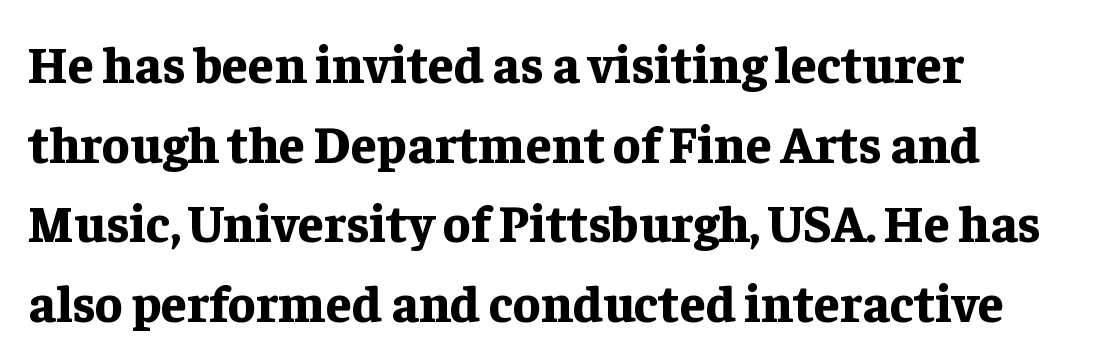
The image shows 52 px bold serif type, upright; set normal line spacing (1.53x), normal letter spacing, not underlined; low stroke contrast and a medium x-height.
